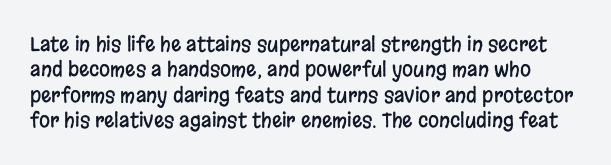
The image shows 20 px text type, upright; set normal line spacing (1.27x), normal letter spacing, not underlined.
